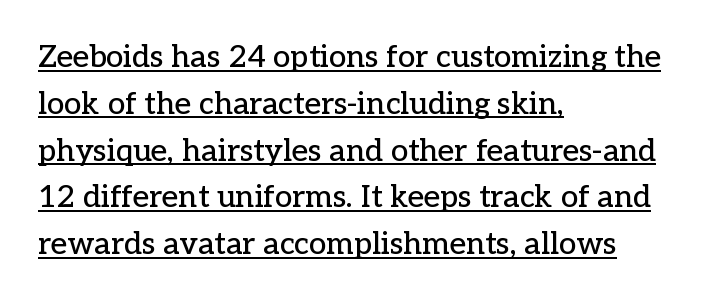
Q: Is the text italic (slanted)? A: No, it is upright.
Q: Is the typeface a serif or a sans-serif typeface? A: Serif.
Q: Is the text underlined? A: Yes.
Q: How is the paragraph aligned? A: Left-aligned.
Q: Is the spacing between letters normal or unusually wide? A: Normal.
Q: Is the spacing between lines tight, normal or loose? A: Normal.
Q: Width (condensed, normal, or wide)? A: Normal.
Q: Stroke contrast? A: Low.
Q: x-height? A: Medium.
Q: Monospaced? A: No.
